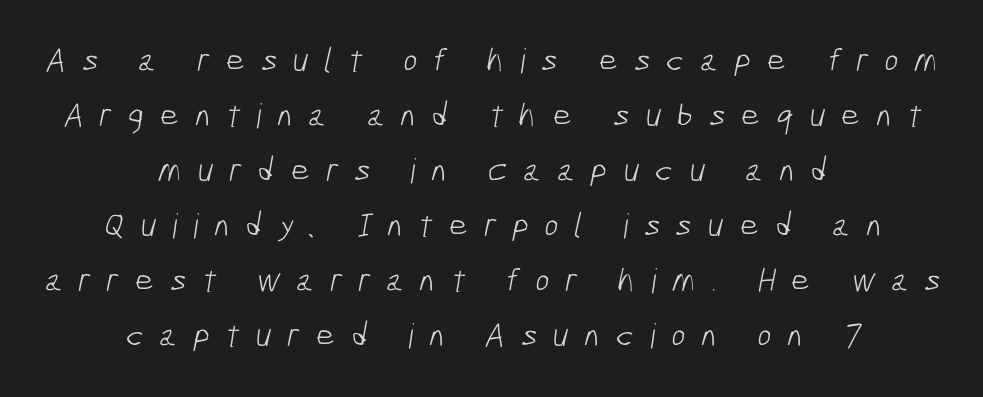
{"serif": "no", "bold": "no", "weight": "light", "width": "condensed", "stroke_contrast": "low", "x_height": "medium", "monospaced": "no", "underline": "no", "align": "center", "line_spacing": "normal", "line_spacing_ratio": 1.62, "letter_spacing": "wide", "letter_spacing_em": 0.46, "glyph_px": 34}
